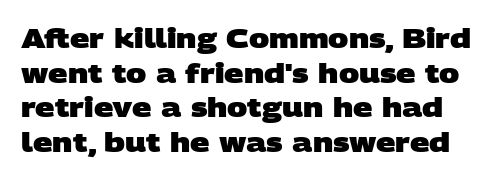
{"bold": "yes", "underline": "no", "line_spacing": "normal", "line_spacing_ratio": 1.28, "letter_spacing": "normal", "letter_spacing_em": 0.0, "glyph_px": 27}
